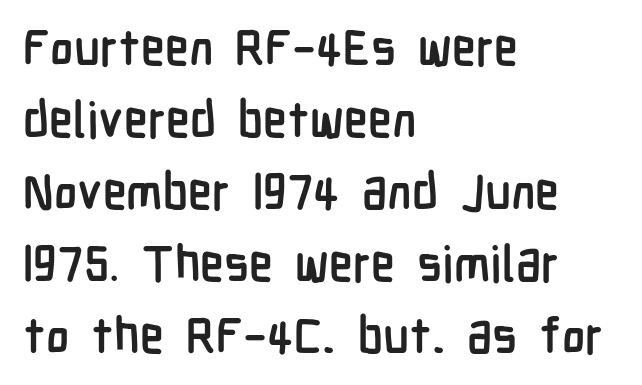
{"serif": "no", "italic": "no", "bold": "yes", "weight": "semibold", "width": "condensed", "stroke_contrast": "low", "x_height": "medium", "monospaced": "no", "underline": "no", "align": "left", "line_spacing": "normal", "line_spacing_ratio": 1.47, "letter_spacing": "normal", "letter_spacing_em": 0.0, "glyph_px": 49}
